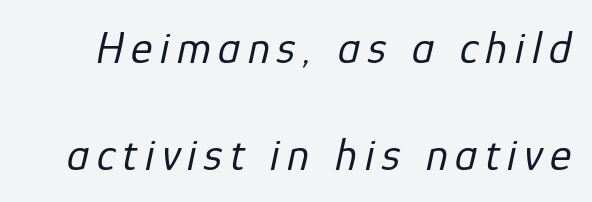
The image shows 46 px regular-weight type, italic (leaning right); set loose line spacing (2.32x), not underlined; low stroke contrast and a medium x-height.
